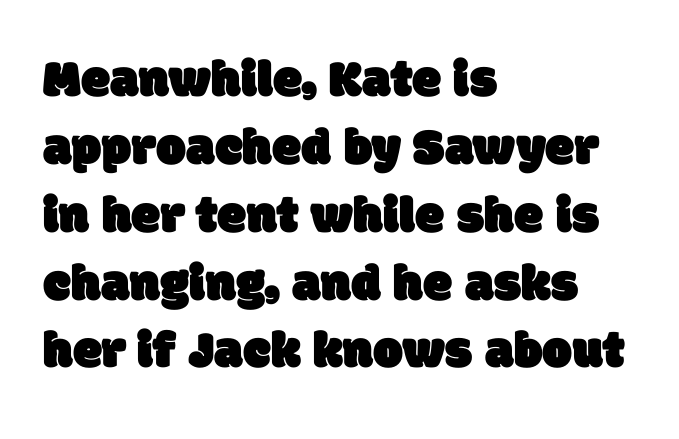
The space directly below the letters is spotless. The gaps between neighbouring characters are ordinary and unremarkable. Character widths vary here, with narrow letters taking less room than wide ones. Is the block centered? No — it sits flush against the left margin.
